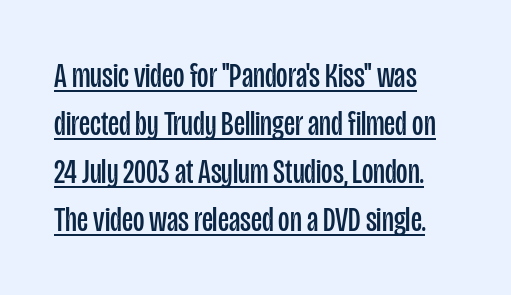
{"serif": "no", "italic": "no", "bold": "no", "weight": "regular", "width": "condensed", "stroke_contrast": "low", "x_height": "large", "monospaced": "no", "underline": "yes", "align": "left", "line_spacing": "normal", "line_spacing_ratio": 1.37, "letter_spacing": "normal", "letter_spacing_em": 0.0, "glyph_px": 35}
